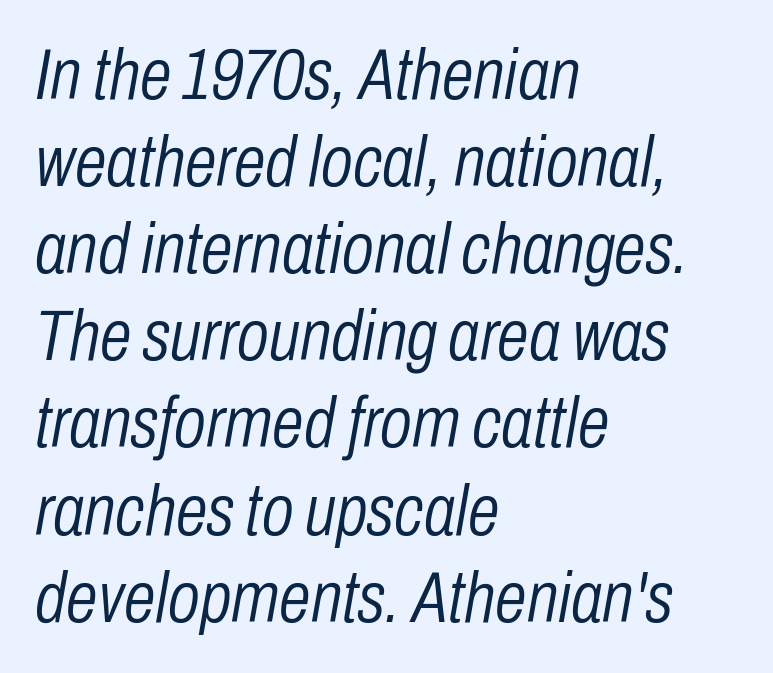
{"italic": "yes", "lean": "right", "slant_degrees": 10, "bold": "no", "weight": "light", "width": "condensed", "stroke_contrast": "low", "x_height": "medium", "monospaced": "no", "underline": "no", "align": "left", "line_spacing_ratio": 1.21, "letter_spacing": "normal", "letter_spacing_em": 0.0, "glyph_px": 72}
